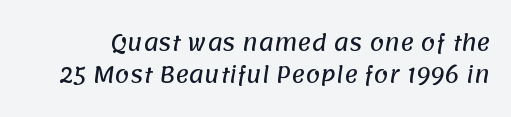
The image shows 21 px text type; set normal line spacing (1.51x), normal letter spacing, not underlined.
